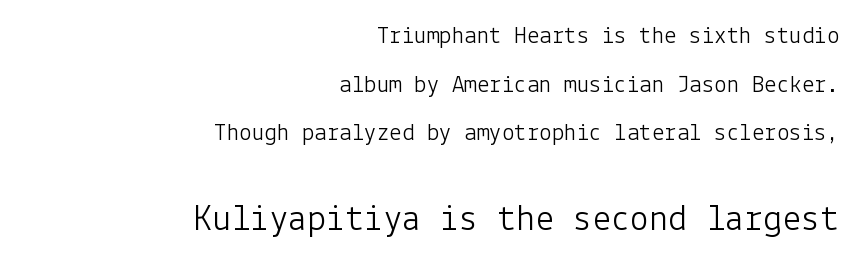
Reading down the block, your eye finds every line finishing at a fixed right position. In terms of posture, this sample is upright. Students, observe: this is what heavily led, spacious text looks like. This sample uses plain, unmodified letter spacing. Stems here are at most as thick as an everyday book face. The designer gave the closing block more size than the opening block.
